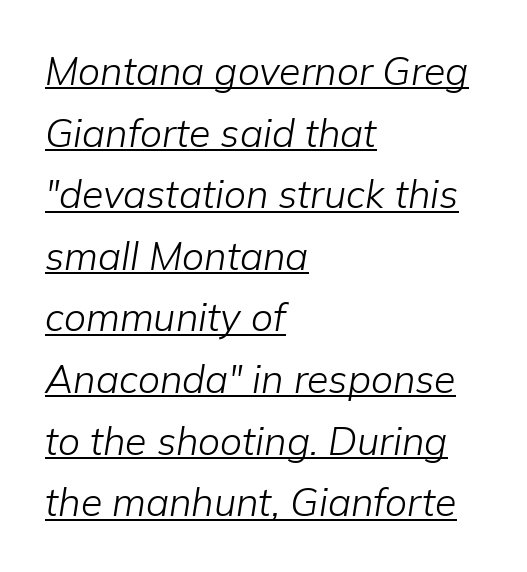
Interline gaps are of average width in this sample. Line beginnings align vertically; line endings do not. A quiet, ordinary-to-light weight characterises the typeface. Glance below the letters and you will spot a drawn line. The face used here is proportionally spaced, like ordinary book or web type. Italic? Definitely — the glyphs are oblique.
